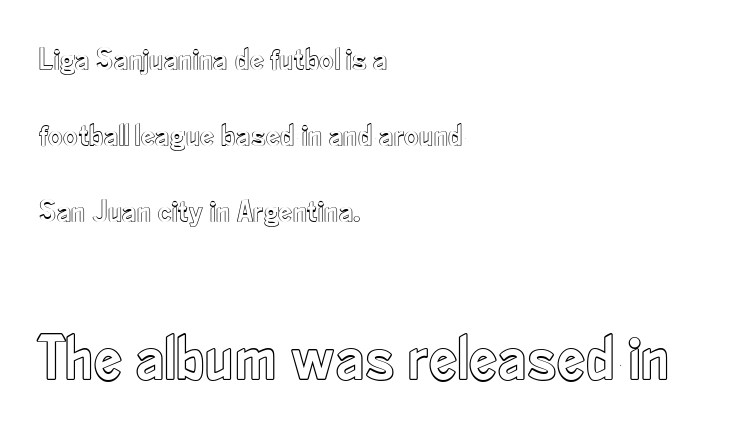
The passage shown stacks its lines with a broad gap. Nobody drew a line under any word here. Varying glyph widths throughout — classic text-font behaviour. Rendered with straight, roman letterforms.
